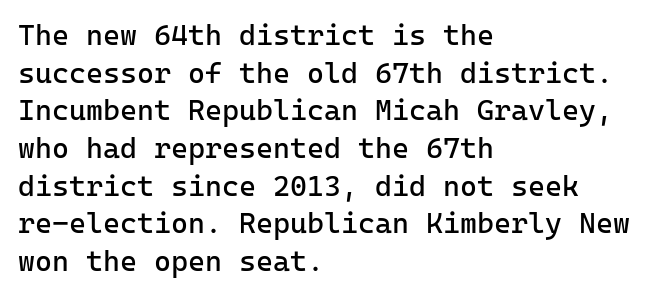
{"serif": "no", "italic": "no", "bold": "no", "weight": "regular", "width": "normal", "stroke_contrast": "low", "x_height": "medium", "monospaced": "yes", "underline": "no", "align": "left", "line_spacing": "normal", "line_spacing_ratio": 1.3, "letter_spacing": "normal", "letter_spacing_em": 0.0, "glyph_px": 29}
